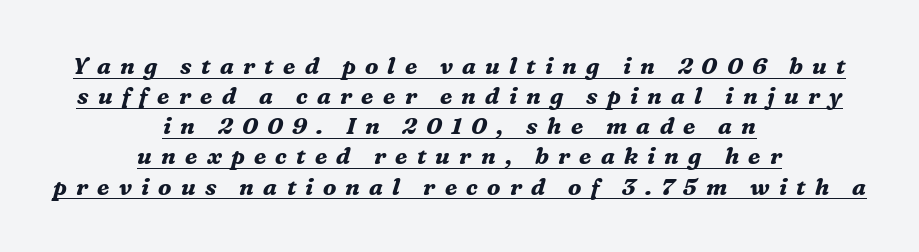
The image shows 23 px bold type, italic (leaning right); set centered, normal line spacing (1.31x), unusually wide letter spacing (+0.4 em), underlined.
